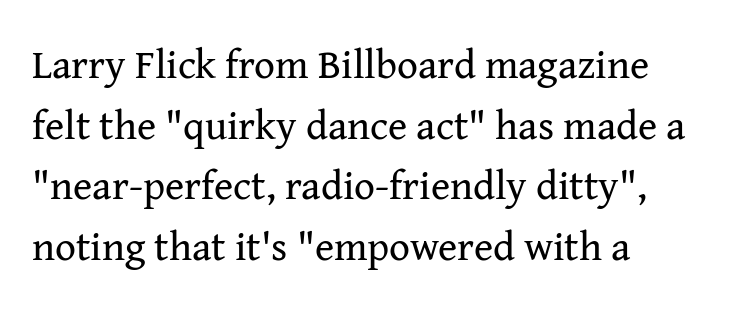
Q: Is the text bold? A: No.
Q: Is the text italic (slanted)? A: No, it is upright.
Q: Is the typeface a serif or a sans-serif typeface? A: Serif.
Q: Is the text underlined? A: No.
Q: How is the paragraph aligned? A: Left-aligned.
Q: Is the spacing between letters normal or unusually wide? A: Normal.
Q: Is the spacing between lines tight, normal or loose? A: Normal.
Q: Width (condensed, normal, or wide)? A: Normal.
Q: Stroke contrast? A: Medium.
Q: x-height? A: Medium.
Q: Monospaced? A: No.
